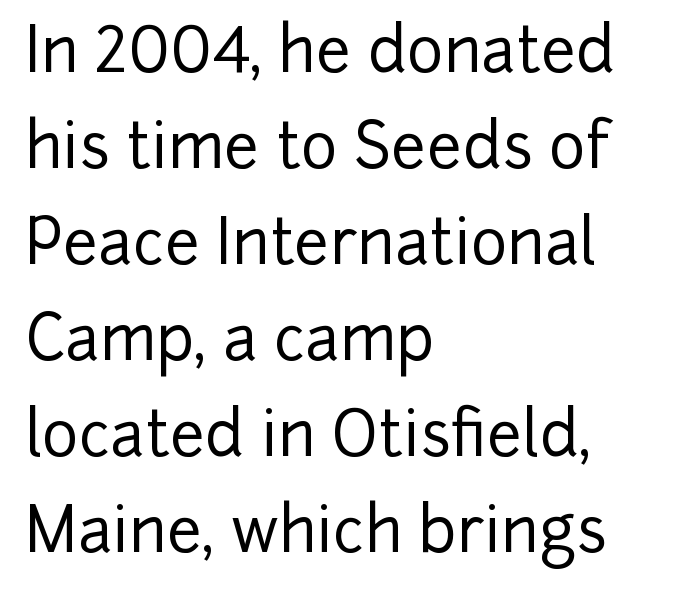
Q: Is the text italic (slanted)? A: No, it is upright.
Q: Is the typeface a serif or a sans-serif typeface? A: Sans-serif.
Q: Is the text underlined? A: No.
Q: How is the paragraph aligned? A: Left-aligned.
Q: Is the spacing between letters normal or unusually wide? A: Normal.
Q: Is the spacing between lines tight, normal or loose? A: Normal.
Q: Width (condensed, normal, or wide)? A: Normal.
Q: Stroke contrast? A: Low.
Q: x-height? A: Medium.
Q: Monospaced? A: No.
